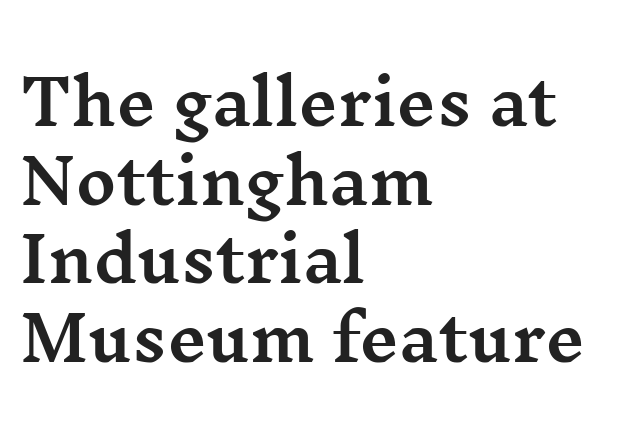
{"serif": "yes", "italic": "no", "width": "wide", "stroke_contrast": "medium", "x_height": "medium", "monospaced": "no", "underline": "no", "align": "left", "line_spacing": "normal", "line_spacing_ratio": 1.27, "letter_spacing": "normal", "letter_spacing_em": 0.0, "glyph_px": 62}
